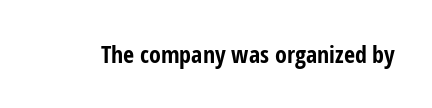
{"italic": "no", "bold": "yes", "underline": "no", "letter_spacing": "normal", "letter_spacing_em": 0.0, "glyph_px": 24}
